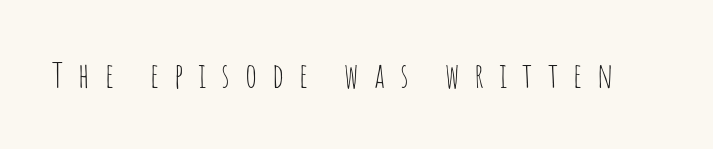
The image shows 35 px thin, condensed sans-serif type, upright; set unusually wide letter spacing (+0.43 em), not underlined; low stroke contrast and a large x-height.
